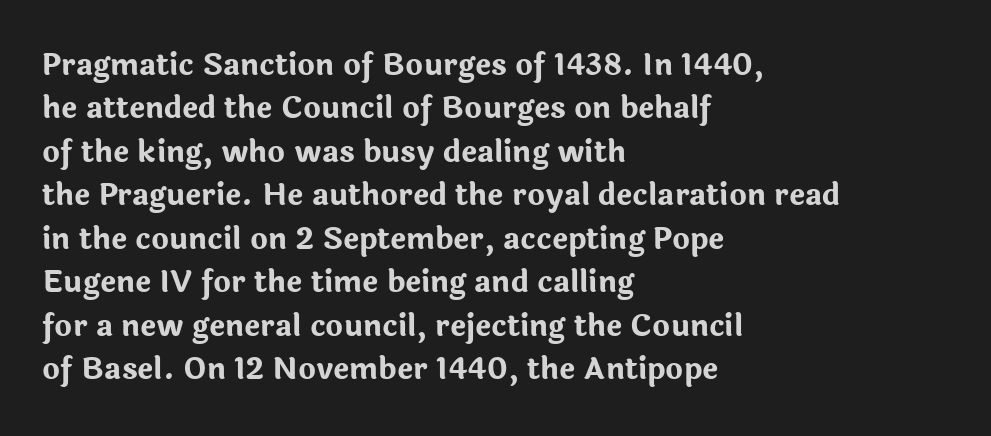
The image shows 30 px bold sans-serif type, upright; set left-aligned, normal line spacing (1.45x), normal letter spacing, not underlined; low stroke contrast and a medium x-height.
